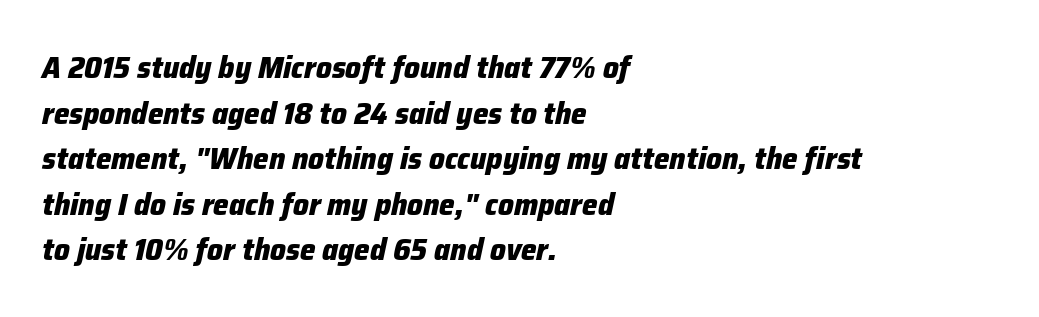
The image shows 31 px heavy type, italic (leaning right); set left-aligned, normal line spacing (1.47x), normal letter spacing, not underlined; low stroke contrast and a medium x-height.
